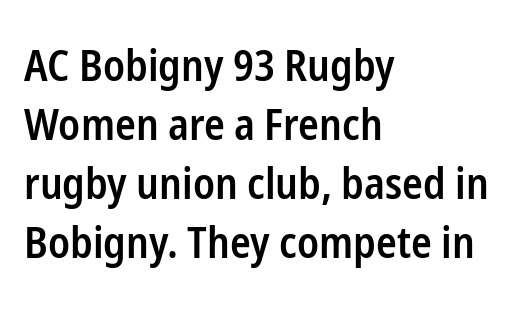
Spacing between characters is what you'd get straight out of the box. The face used here is a sans, in the tradition of grotesques and geometrics. Reading down the column, the eye jumps a familiar distance to each next line. Quick note: underline off.
